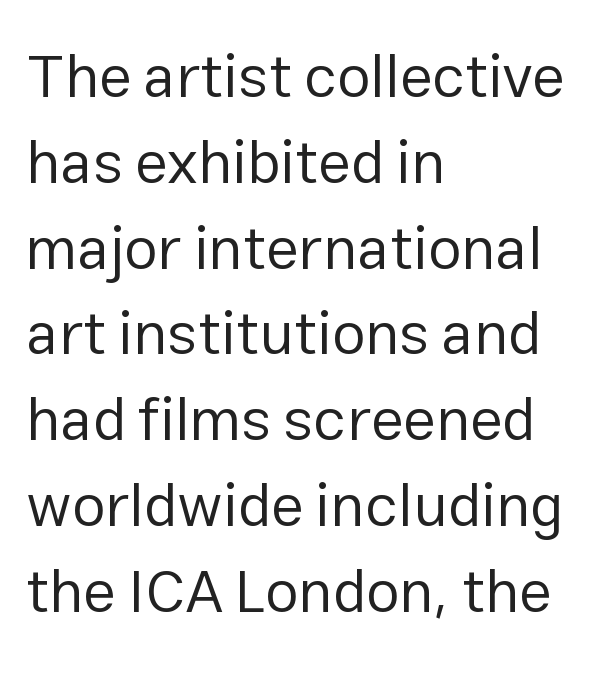
Q: Is the text bold? A: No.
Q: Is the text italic (slanted)? A: No, it is upright.
Q: Is the typeface a serif or a sans-serif typeface? A: Sans-serif.
Q: Is the text underlined? A: No.
Q: How is the paragraph aligned? A: Left-aligned.
Q: Is the spacing between letters normal or unusually wide? A: Normal.
Q: Is the spacing between lines tight, normal or loose? A: Normal.
Q: Width (condensed, normal, or wide)? A: Normal.
Q: Stroke contrast? A: Low.
Q: x-height? A: Medium.
Q: Monospaced? A: No.
